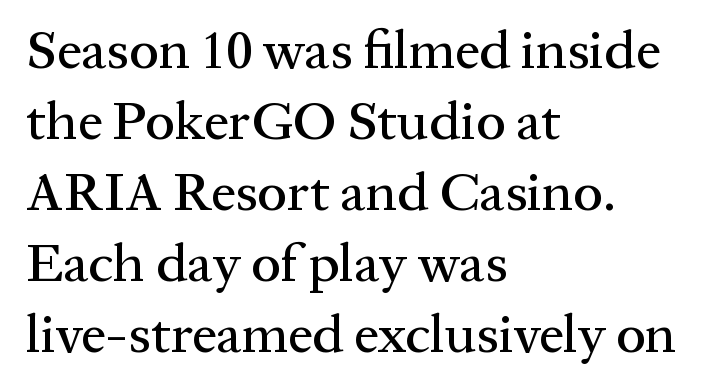
The image shows 55 px serif type, upright; set left-aligned, normal line spacing (1.29x), normal letter spacing, not underlined; medium stroke contrast and a medium x-height.
